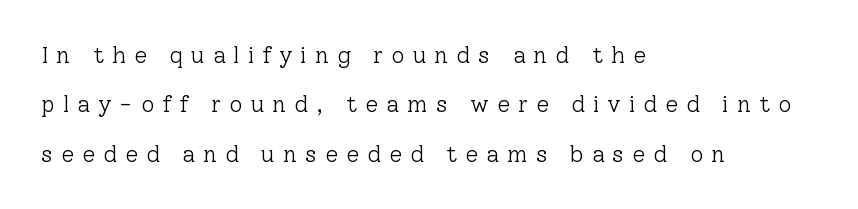
Look at the tracking — it's clearly loosened, letters drifting apart. Ordinary non-slanted type is in use. Does the leading feel generous? Absolutely, it's lavish. The letters look calm and open, with moderate or lighter stems. Decoration check: the copy has no underline. These lines stack with their left ends in a neat column.
